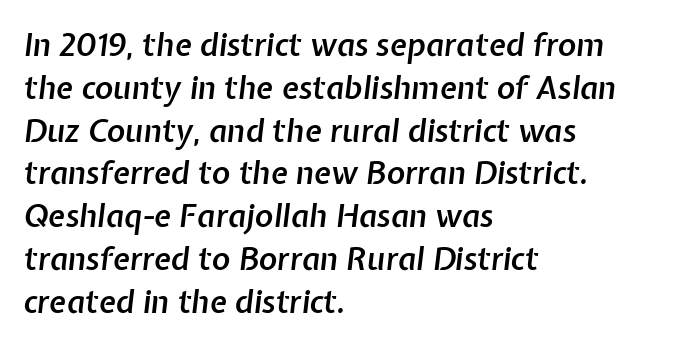
Look at the stroke-to-counter ratio: somewhat heavy, a semibold. This sample has the flowing, uneven cadence of proportional lettering. Each word holds together tightly as a unit, with standard inter-letter gaps. A clean baseline with only descenders dipping below it. The text block is weighted toward the left margin, trailing off unevenly rightward. The passage shown stacks its lines at a standard gap.
